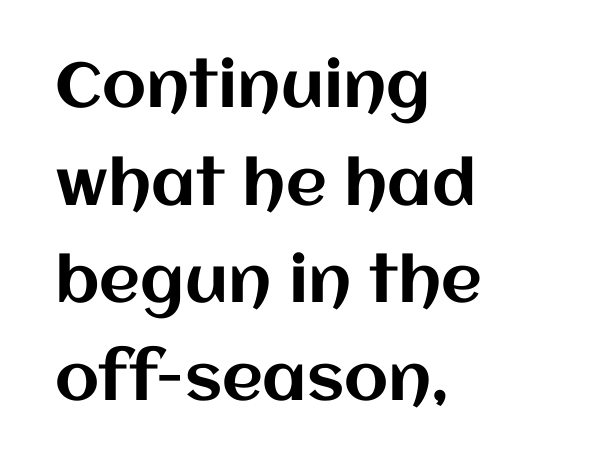
{"italic": "no", "width": "normal", "stroke_contrast": "medium", "x_height": "large", "monospaced": "no", "underline": "no", "align": "left", "line_spacing": "normal", "line_spacing_ratio": 1.55, "letter_spacing": "normal", "letter_spacing_em": 0.0, "glyph_px": 63}
